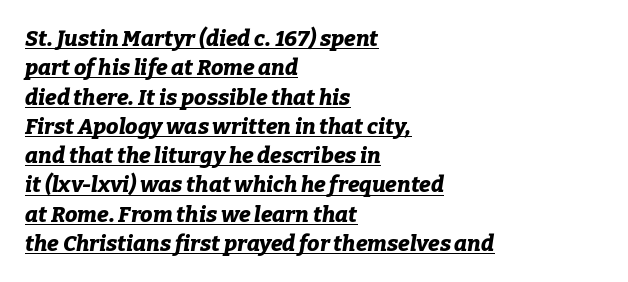
The image shows 22 px bold type, italic (leaning right); set left-aligned, normal line spacing (1.33x), normal letter spacing, underlined.
